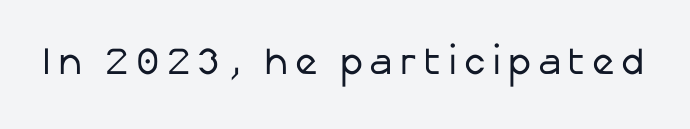
{"serif": "no", "italic": "no", "bold": "no", "weight": "regular", "width": "normal", "stroke_contrast": "low", "x_height": "medium", "monospaced": "no", "underline": "no", "glyph_px": 38}
